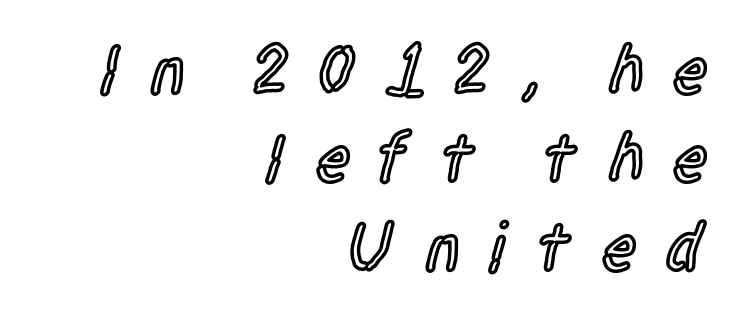
{"serif": "no", "bold": "semi", "weight": "semibold", "width": "condensed", "x_height": "large", "monospaced": "no", "underline": "no", "align": "right", "line_spacing": "normal", "line_spacing_ratio": 1.28, "letter_spacing": "wide", "letter_spacing_em": 0.4, "glyph_px": 69}
